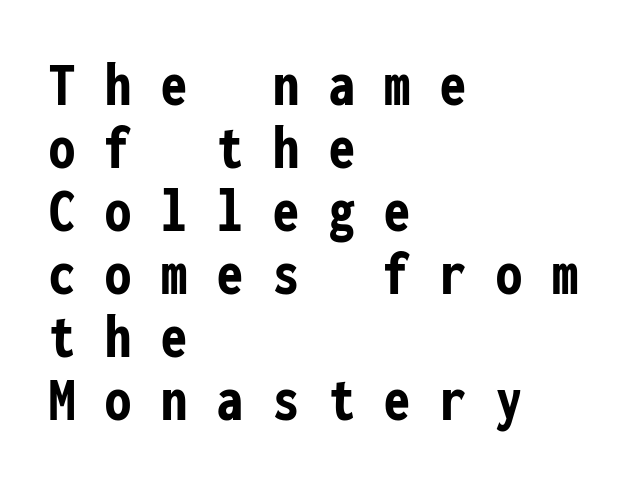
The image shows 65 px semibold, condensed sans-serif type, upright, monospaced; set left-aligned, tight line spacing (0.97x), unusually wide letter spacing (+0.46 em), not underlined; low stroke contrast and a medium x-height.
